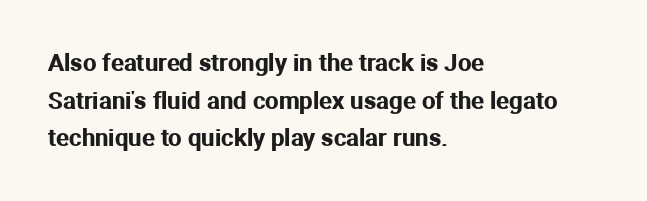
Students, observe: this is what conventionally led text looks like. When letters stand straight like this, we call the style roman or upright. Horizontally, the lines are justified to the leading edge only. The type is set solid horizontally, with unmodified tracking. The baseline area is clear.
